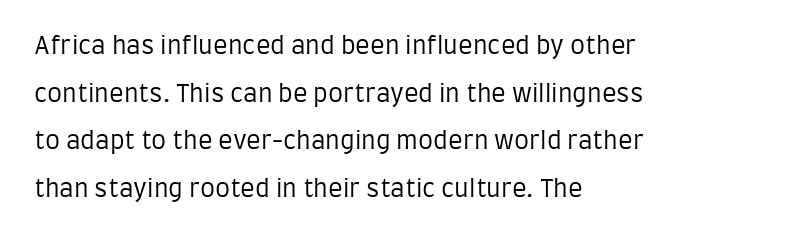
The image shows 24 px text type, upright; set left-aligned, loose line spacing (1.98x), normal letter spacing, not underlined.
